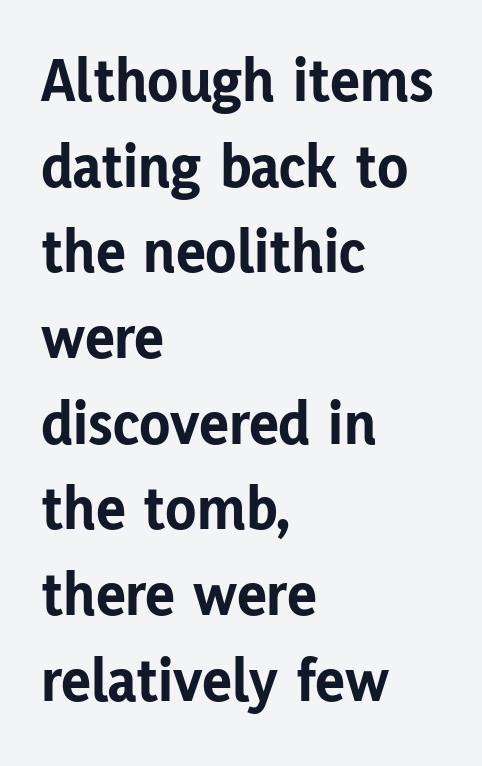
The letters advance in unequal steps, a hallmark of proportional type. The horizontal fit of the characters is conventional and even. Caption: multi-line text, flush left, ragged right. Ordinary non-slanted type is in use. In terms of leading, this rendering sits right in the middle. Nope, no serifs anywhere on these letters.
